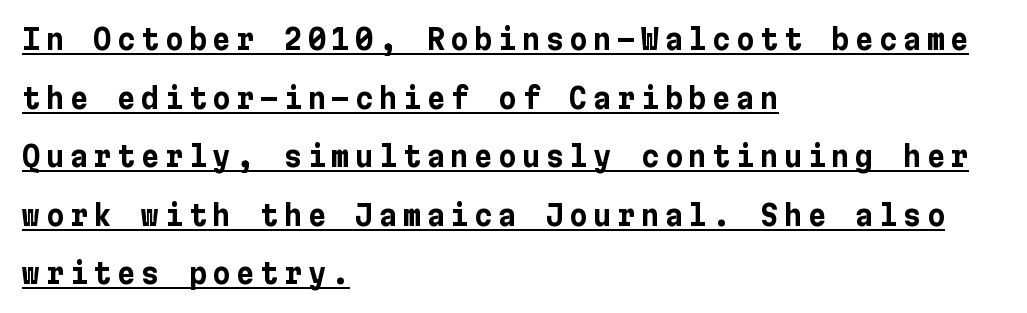
The image shows 28 px bold sans-serif type, upright; set left-aligned, loose line spacing (2.09x), unusually wide letter spacing (+0.2 em), underlined; low stroke contrast and a medium x-height.
